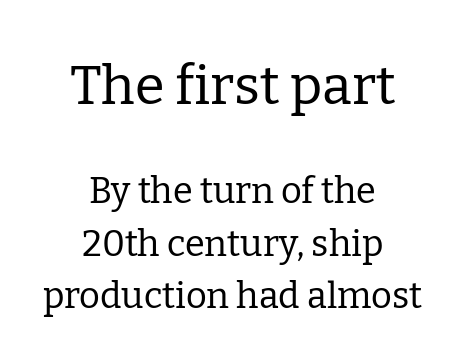
Q: Is the text bold? A: No.
Q: Is the text italic (slanted)? A: No, it is upright.
Q: Is the typeface a serif or a sans-serif typeface? A: Serif.
Q: Is the text underlined? A: No.
Q: How is the paragraph aligned? A: Centered.
Q: Is the spacing between letters normal or unusually wide? A: Normal.
Q: Is the spacing between lines tight, normal or loose? A: Normal.
Q: Which block of text is set in a larger size, the first (top) or the second (bottom)? A: The first (top) one.
Q: Width (condensed, normal, or wide)? A: Normal.
Q: Stroke contrast? A: Low.
Q: x-height? A: Medium.
Q: Monospaced? A: No.
